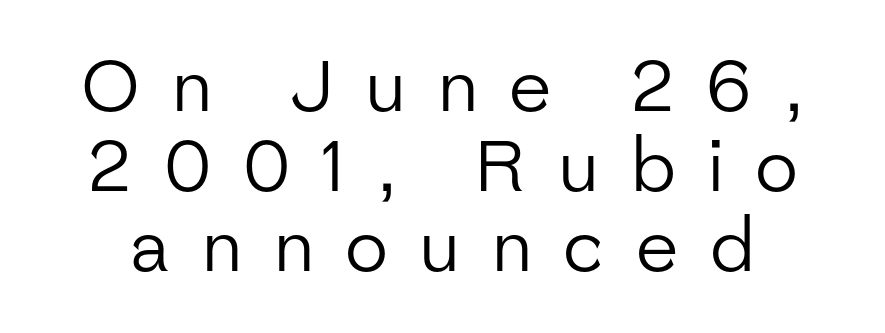
The image shows 71 px regular-weight sans-serif type, upright; set tight line spacing (1.13x), unusually wide letter spacing (+0.45 em), not underlined; low stroke contrast and a medium x-height.
